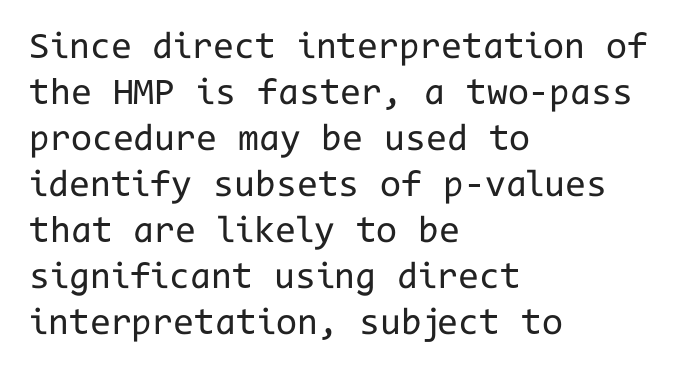
These lines stack with their left ends in a neat column. The letterforms sit shoulder to shoulder at normal distance. This sample has the even, mechanical cadence of fixed-width lettering. Nobody drew a line under any word here.
